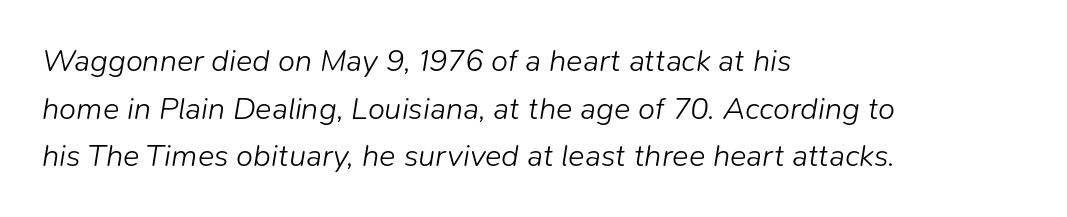
Q: Is the text bold? A: No.
Q: Is the text italic (slanted)? A: Yes, it leans right by about 9 degrees.
Q: Is the text underlined? A: No.
Q: How is the paragraph aligned? A: Left-aligned.
Q: Is the spacing between letters normal or unusually wide? A: Normal.
Q: Is the spacing between lines tight, normal or loose? A: Normal.
Q: Width (condensed, normal, or wide)? A: Normal.
Q: Stroke contrast? A: Low.
Q: x-height? A: Medium.
Q: Monospaced? A: No.
